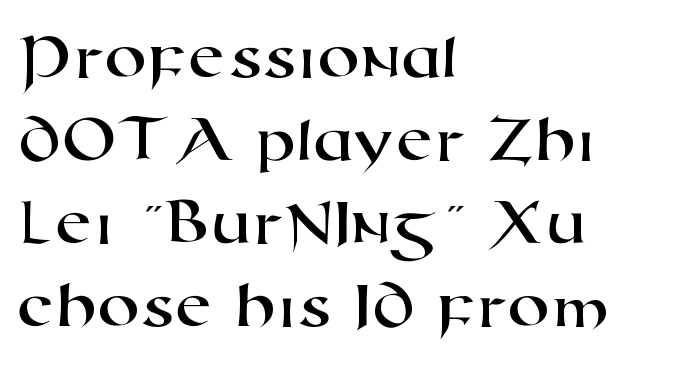
Q: Is the typeface a serif or a sans-serif typeface? A: Sans-serif.
Q: Is the text underlined? A: No.
Q: How is the paragraph aligned? A: Left-aligned.
Q: Is the spacing between letters normal or unusually wide? A: Normal.
Q: Width (condensed, normal, or wide)? A: Wide.
Q: Stroke contrast? A: High.
Q: x-height? A: Medium.
Q: Monospaced? A: No.
